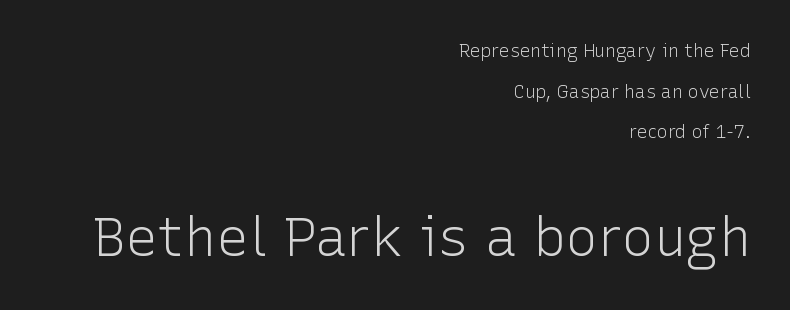
The image shows 54 px light sans-serif type, upright; set right-aligned, loose line spacing (2.26x), normal letter spacing, not underlined; the second (bottom) block is 3.0x larger; low stroke contrast and a medium x-height.
